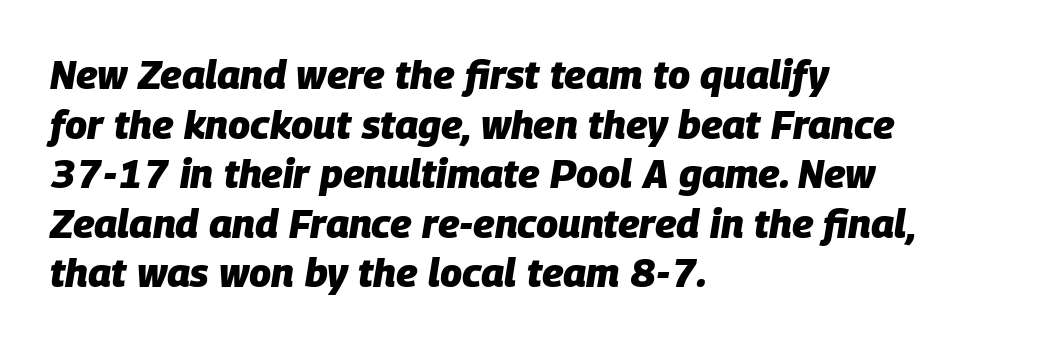
{"italic": "yes", "lean": "right", "slant_degrees": 9, "bold": "yes", "weight": "heavy", "width": "normal", "stroke_contrast": "low", "x_height": "large", "monospaced": "no", "underline": "no", "align": "left", "line_spacing_ratio": 1.24, "letter_spacing": "normal", "letter_spacing_em": 0.0, "glyph_px": 40}
